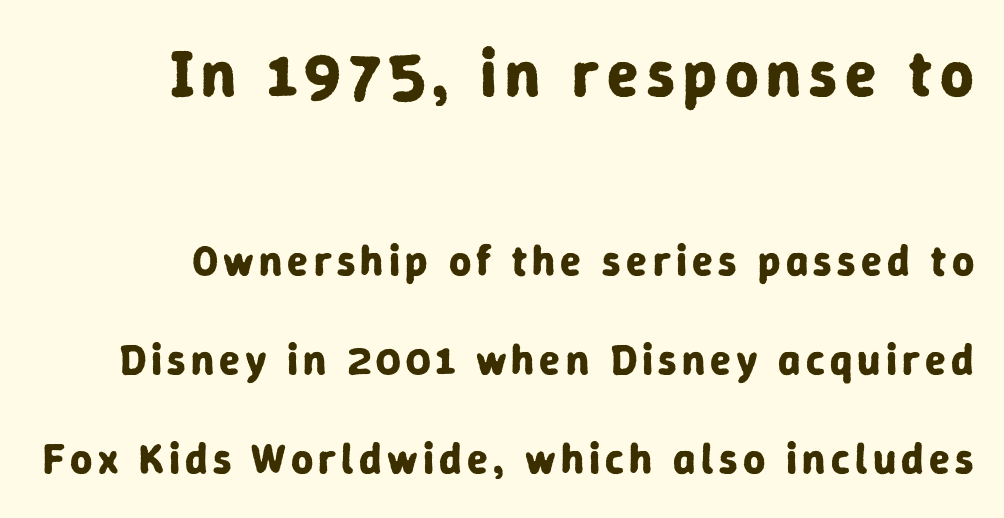
{"serif": "no", "italic": "no", "bold": "yes", "weight": "bold", "width": "normal", "stroke_contrast": "low", "x_height": "medium", "monospaced": "no", "underline": "no", "line_spacing": "loose", "line_spacing_ratio": 2.3, "larger_block": "first", "size_ratio": 1.51, "glyph_px": 65}
